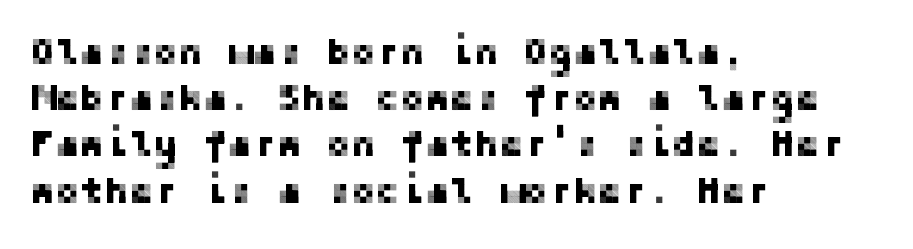
{"serif": "no", "italic": "no", "width": "normal", "stroke_contrast": "low", "x_height": "medium", "underline": "no", "align": "left", "line_spacing": "normal", "line_spacing_ratio": 1.25, "letter_spacing": "normal", "letter_spacing_em": 0.0, "glyph_px": 37}
